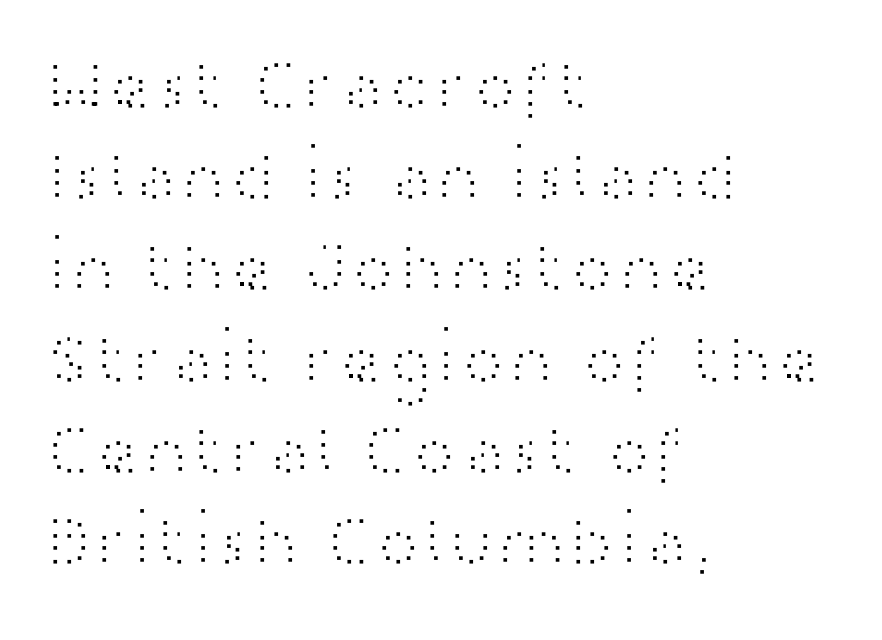
The image shows 73 px light, wide sans-serif type, upright; set left-aligned, normal line spacing (1.25x), normal letter spacing, not underlined; high stroke contrast and a medium x-height.
